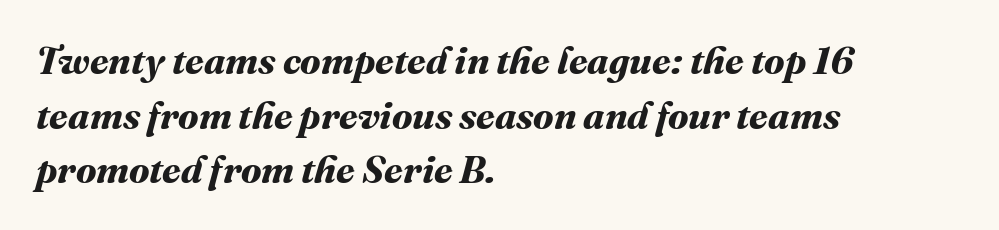
Q: Is the text bold? A: Yes.
Q: Is the text underlined? A: No.
Q: How is the paragraph aligned? A: Left-aligned.
Q: Is the spacing between letters normal or unusually wide? A: Normal.
Q: Is the spacing between lines tight, normal or loose? A: Normal.
Q: Width (condensed, normal, or wide)? A: Normal.
Q: Stroke contrast? A: Medium.
Q: x-height? A: Medium.
Q: Monospaced? A: No.
